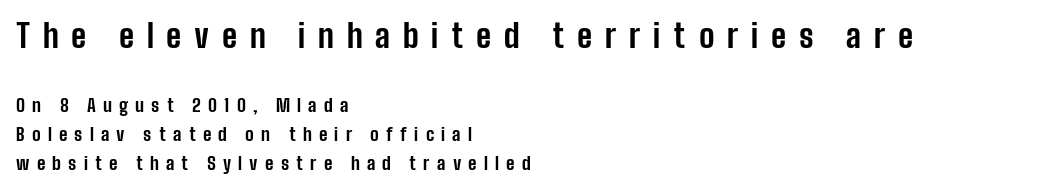
Summary of weight: heavy, a full bold. Nothing sits at the stroke ends, so this counts as sans-serif. This sample has the flowing, uneven cadence of proportional lettering. The text block is weighted toward the left margin, trailing off unevenly rightward.
